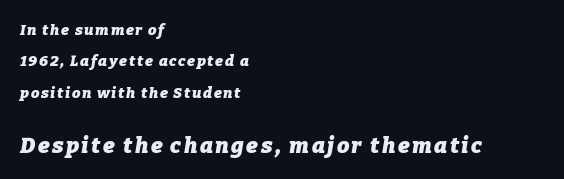
{"italic": "yes", "lean": "right", "slant_degrees": 9, "bold": "yes", "underline": "no", "align": "left", "line_spacing": "loose", "line_spacing_ratio": 2.09, "larger_block": "second", "size_ratio": 1.47, "glyph_px": 22}
